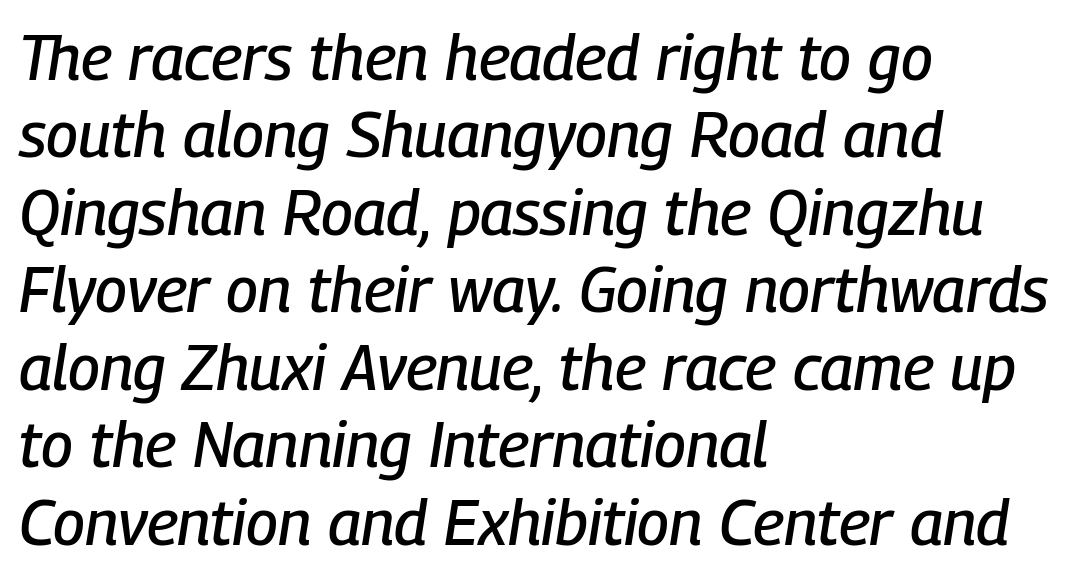
{"italic": "yes", "lean": "right", "slant_degrees": 9, "width": "condensed", "stroke_contrast": "low", "x_height": "medium", "monospaced": "no", "underline": "no", "align": "left", "line_spacing_ratio": 1.23, "letter_spacing": "normal", "letter_spacing_em": 0.0, "glyph_px": 63}
